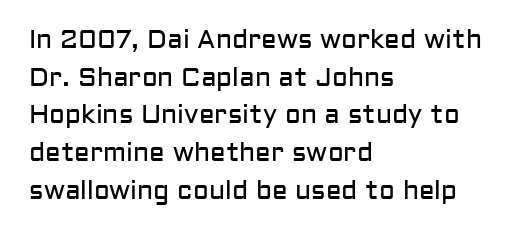
{"italic": "no", "bold": "no", "underline": "no", "align": "left", "line_spacing": "normal", "line_spacing_ratio": 1.45, "letter_spacing": "normal", "letter_spacing_em": 0.0, "glyph_px": 26}
